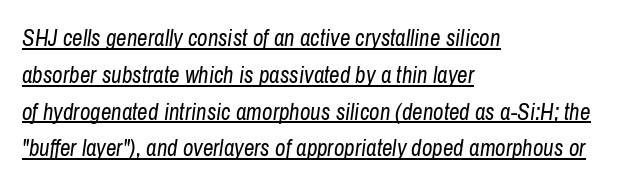
Q: Is the text bold? A: No.
Q: Is the text italic (slanted)? A: Yes, it leans right by about 8 degrees.
Q: Is the text underlined? A: Yes.
Q: How is the paragraph aligned? A: Left-aligned.
Q: Is the spacing between letters normal or unusually wide? A: Normal.
Q: Is the spacing between lines tight, normal or loose? A: Normal.
